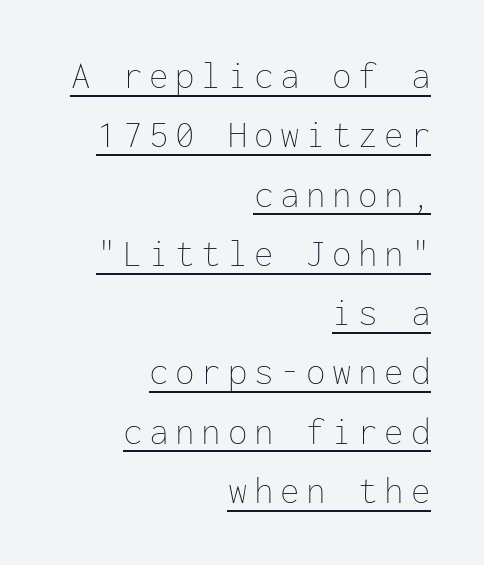
{"italic": "no", "bold": "no", "weight": "thin", "width": "normal", "stroke_contrast": "low", "x_height": "medium", "monospaced": "yes", "underline": "yes", "align": "right", "line_spacing": "normal", "line_spacing_ratio": 1.52, "glyph_px": 39}
